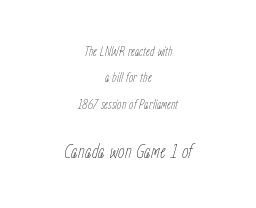
In terms of posture, this sample is oblique. Stem width sits at or under what a default text font uses. Typeset on center — no edge is straight. Which chunk is bigger? The second one — the bottom block dwarfs the top. Nothing unusual about the tracking: characters are spaced as the font intends.
